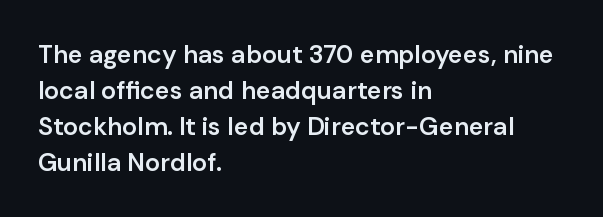
No italicization has been applied; the sample stays upright. How heavy is the stroke? Medium-heavy — a semibold, shy of bold. Default kerning and tracking; the words read as compact shapes. In CSS terms this would be text-align: left. Line spacing here is normal. The specimen omits any rule beneath the text block's lines.
